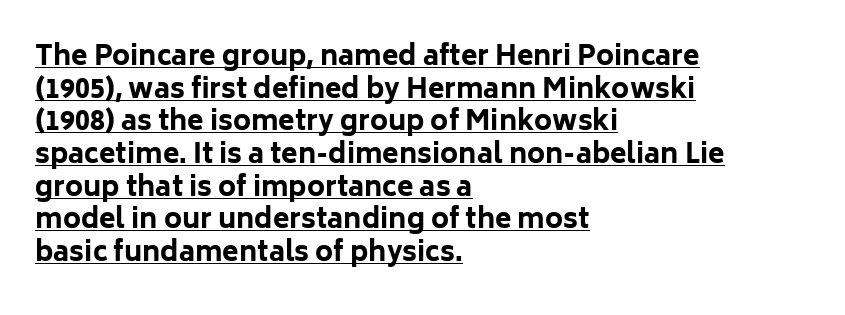
Is there any slant? The stems are plumb. The rendering keeps characters at their native spacing. The passage is arranged the way most books set body copy — flush left. A full-strength bold gives these letters their thick strokes. Underlined type.
